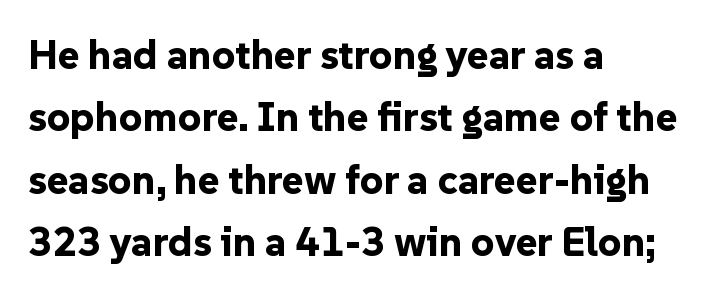
Q: Is the text bold? A: Yes.
Q: Is the text italic (slanted)? A: No, it is upright.
Q: Is the typeface a serif or a sans-serif typeface? A: Sans-serif.
Q: Is the text underlined? A: No.
Q: How is the paragraph aligned? A: Left-aligned.
Q: Is the spacing between letters normal or unusually wide? A: Normal.
Q: Is the spacing between lines tight, normal or loose? A: Normal.
Q: Width (condensed, normal, or wide)? A: Normal.
Q: Stroke contrast? A: Low.
Q: x-height? A: Medium.
Q: Monospaced? A: No.
